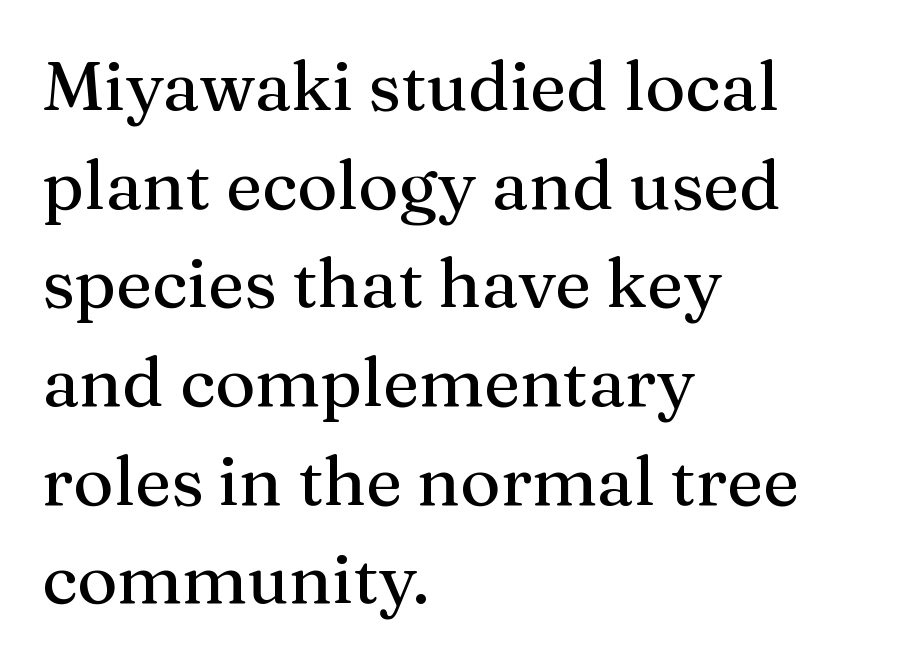
Q: Is the text italic (slanted)? A: No, it is upright.
Q: Is the typeface a serif or a sans-serif typeface? A: Serif.
Q: Is the text underlined? A: No.
Q: How is the paragraph aligned? A: Left-aligned.
Q: Is the spacing between letters normal or unusually wide? A: Normal.
Q: Is the spacing between lines tight, normal or loose? A: Normal.
Q: Width (condensed, normal, or wide)? A: Normal.
Q: Stroke contrast? A: Medium.
Q: x-height? A: Medium.
Q: Monospaced? A: No.
